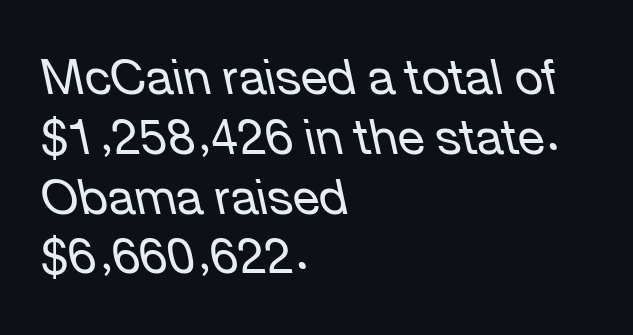
{"italic": "yes", "lean": "left", "slant_degrees": 12, "bold": "no", "weight": "regular", "width": "normal", "stroke_contrast": "low", "x_height": "medium", "monospaced": "no", "underline": "no", "align": "left", "line_spacing_ratio": 1.22, "letter_spacing": "normal", "letter_spacing_em": 0.0, "glyph_px": 49}
